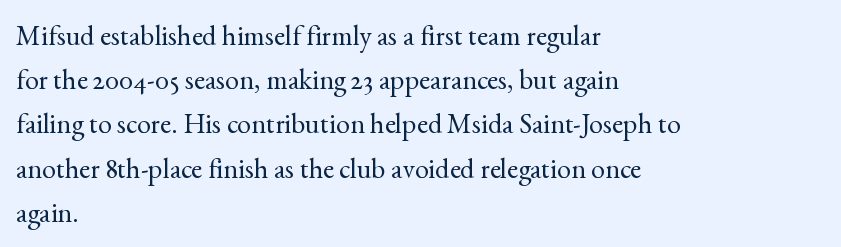
The image shows 28 px regular-weight serif type, upright; set left-aligned, normal line spacing (1.58x), normal letter spacing, not underlined; a small x-height.
